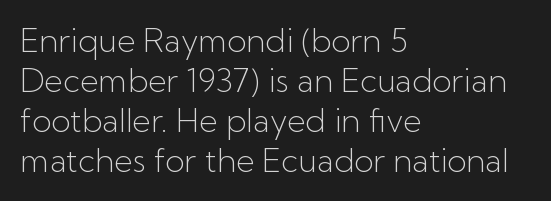
The image shows 32 px light sans-serif type, upright; set left-aligned, normal line spacing (1.25x), normal letter spacing, not underlined; low stroke contrast and a medium x-height.
